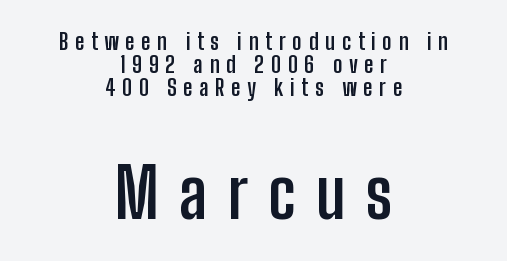
Q: Is the text bold? A: Yes.
Q: Is the text italic (slanted)? A: No, it is upright.
Q: Is the typeface a serif or a sans-serif typeface? A: Sans-serif.
Q: Is the text underlined? A: No.
Q: How is the paragraph aligned? A: Centered.
Q: Is the spacing between letters normal or unusually wide? A: Unusually wide.
Q: Is the spacing between lines tight, normal or loose? A: Tight.
Q: Which block of text is set in a larger size, the first (top) or the second (bottom)? A: The second (bottom) one.
Q: Width (condensed, normal, or wide)? A: Condensed.
Q: Stroke contrast? A: Low.
Q: x-height? A: Medium.
Q: Monospaced? A: No.
